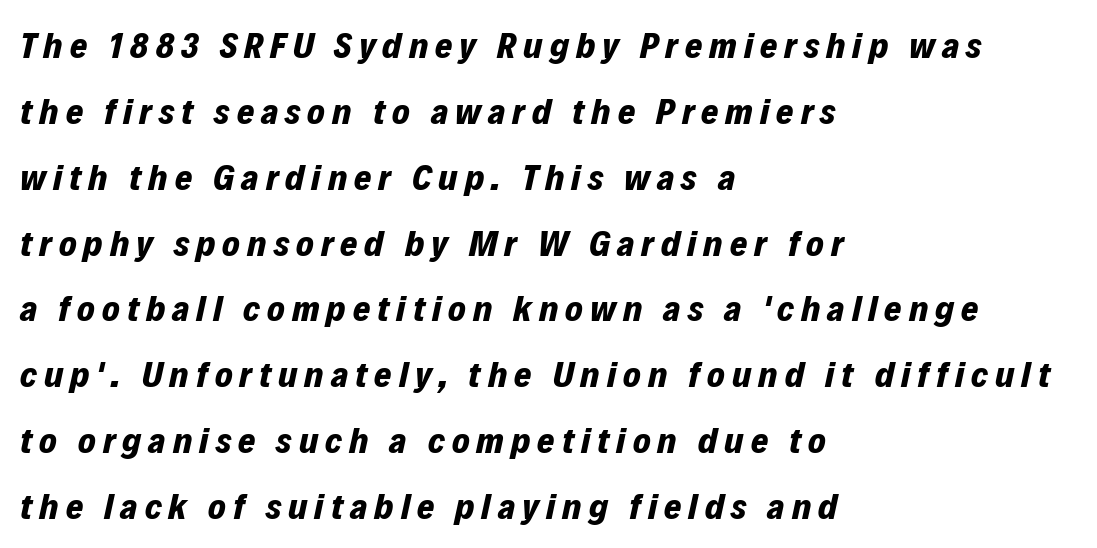
Q: Is the text bold? A: Yes.
Q: Is the text italic (slanted)? A: Yes, it leans right by about 12 degrees.
Q: Is the text underlined? A: No.
Q: How is the paragraph aligned? A: Left-aligned.
Q: Width (condensed, normal, or wide)? A: Normal.
Q: Stroke contrast? A: Low.
Q: x-height? A: Medium.
Q: Monospaced? A: No.
